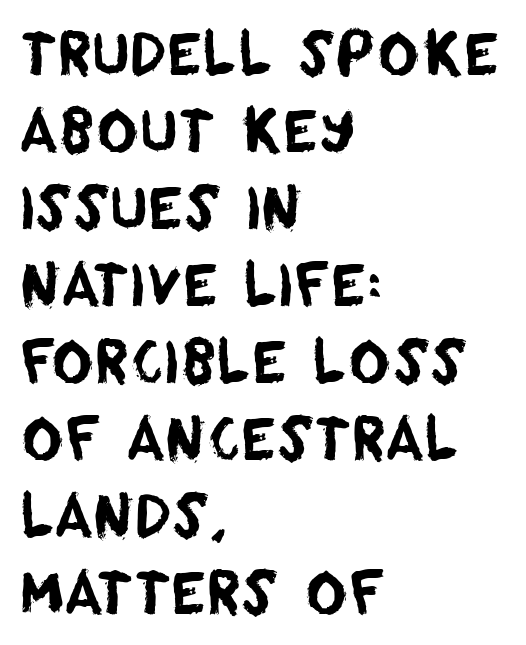
Q: Is the typeface a serif or a sans-serif typeface? A: Sans-serif.
Q: Is the text underlined? A: No.
Q: How is the paragraph aligned? A: Left-aligned.
Q: Is the spacing between letters normal or unusually wide? A: Normal.
Q: Is the spacing between lines tight, normal or loose? A: Normal.
Q: Width (condensed, normal, or wide)? A: Normal.
Q: Stroke contrast? A: Low.
Q: x-height? A: Large.
Q: Monospaced? A: No.
